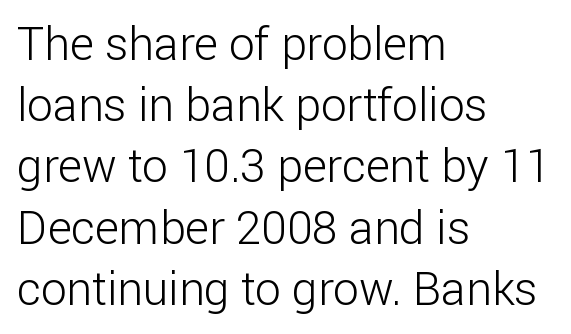
{"serif": "no", "italic": "no", "bold": "no", "weight": "light", "width": "normal", "stroke_contrast": "low", "x_height": "medium", "monospaced": "no", "underline": "no", "align": "left", "line_spacing": "normal", "line_spacing_ratio": 1.33, "letter_spacing": "normal", "letter_spacing_em": 0.0, "glyph_px": 46}
